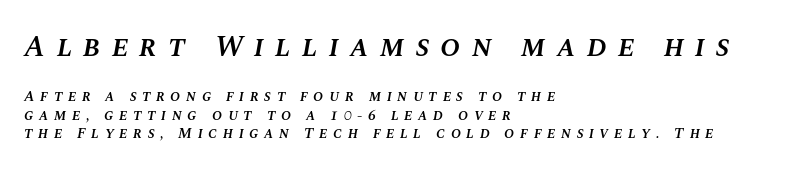
The image shows 30 px semibold type, italic (leaning right); set left-aligned, line spacing 1.24x, unusually wide letter spacing (+0.37 em), not underlined; the first (top) block is 2.0x larger; medium stroke contrast and a large x-height.
